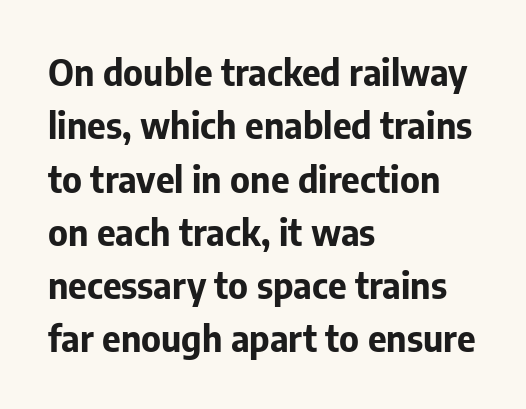
{"serif": "no", "italic": "no", "bold": "yes", "weight": "bold", "width": "normal", "stroke_contrast": "low", "x_height": "medium", "monospaced": "no", "underline": "no", "align": "left", "line_spacing": "normal", "line_spacing_ratio": 1.48, "letter_spacing": "normal", "letter_spacing_em": 0.0, "glyph_px": 36}
